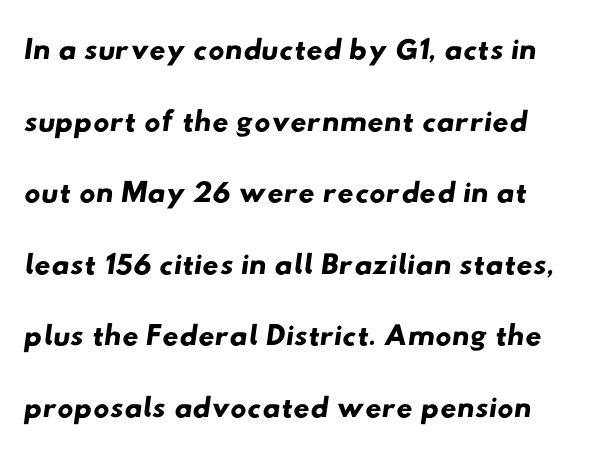
The passage shown is typed in a proportional face where columns would drift. Look at the bottom of the vertical strokes: they stop flat, with no serifs. The glyphs are unaccompanied by any horizontal stroke below them. Standard letterfit; no display-style spreading of the glyphs. Vertically, the passage feels balanced, rows spaced as you'd expect.
